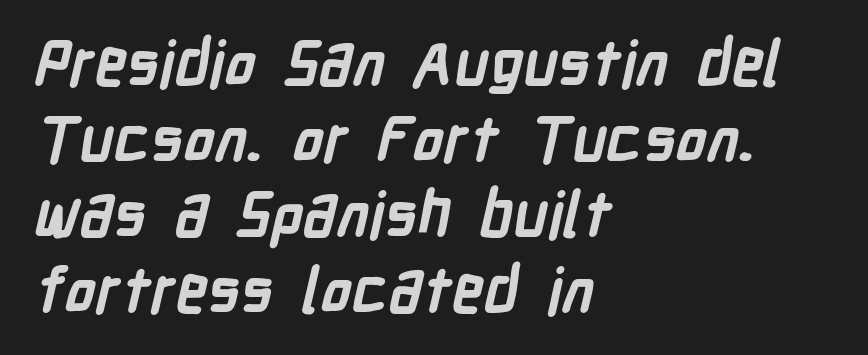
{"serif": "no", "bold": "yes", "weight": "semibold", "width": "condensed", "stroke_contrast": "low", "x_height": "medium", "monospaced": "no", "underline": "no", "align": "left", "line_spacing_ratio": 1.2, "letter_spacing": "normal", "letter_spacing_em": 0.0, "glyph_px": 63}
